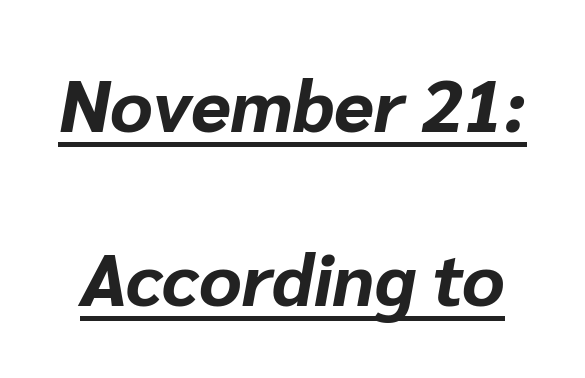
{"italic": "yes", "lean": "right", "slant_degrees": 10, "bold": "yes", "weight": "bold", "width": "normal", "stroke_contrast": "low", "x_height": "medium", "monospaced": "no", "underline": "yes", "line_spacing": "loose", "line_spacing_ratio": 2.39, "letter_spacing": "normal", "letter_spacing_em": 0.0, "glyph_px": 73}
